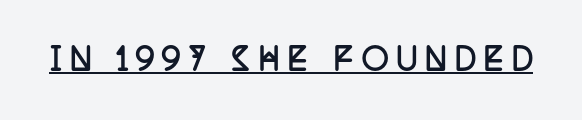
Q: Is the text bold? A: Yes.
Q: Is the text italic (slanted)? A: No, it is upright.
Q: Is the typeface a serif or a sans-serif typeface? A: Serif.
Q: Is the text underlined? A: Yes.
Q: Is the spacing between letters normal or unusually wide? A: Unusually wide.
Q: Width (condensed, normal, or wide)? A: Condensed.
Q: Stroke contrast? A: Low.
Q: x-height? A: Large.
Q: Monospaced? A: No.
